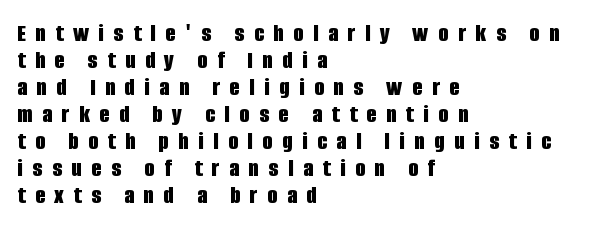
The axis of the letterforms is exactly vertical. Where is the straight margin? On the left. The string is rendered with underlining switched off. Vertically, the passage feels compressed, each row crowding the next. Observe the wide spacing: letters keep a clear distance from each other.
